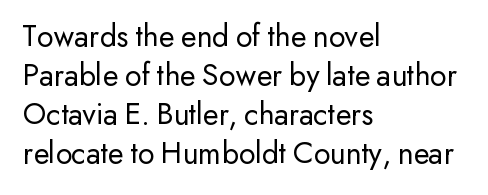
You could not count columns in this text — the font is proportionally spaced. All the whitespace from short lines collects on the right. Letters rest on an invisible, unmarked baseline. The passage shown is not bold in any degree. Grotesque or geometric, the face here clearly has no serifs.
